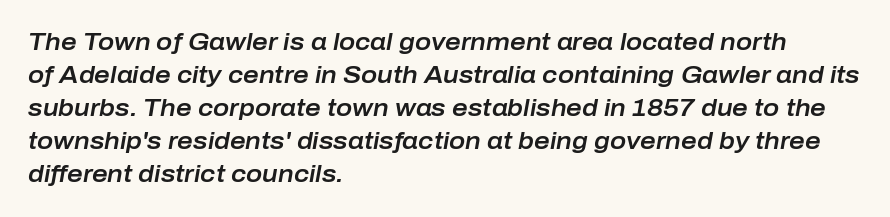
Q: Is the text italic (slanted)? A: Yes, it leans right by about 10 degrees.
Q: Is the text underlined? A: No.
Q: How is the paragraph aligned? A: Left-aligned.
Q: Is the spacing between letters normal or unusually wide? A: Normal.
Q: Is the spacing between lines tight, normal or loose? A: Normal.
